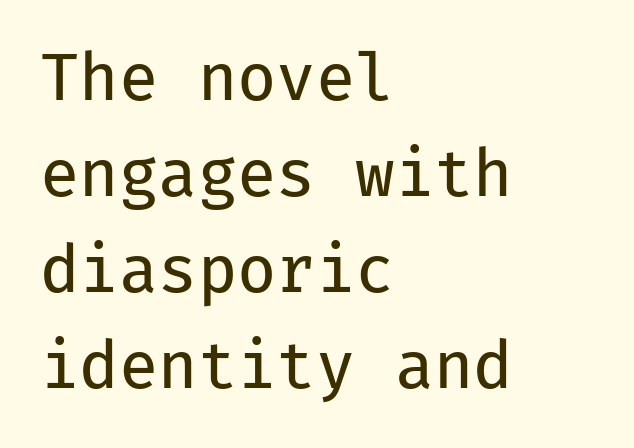
Q: Is the text bold? A: No.
Q: Is the text italic (slanted)? A: No, it is upright.
Q: Is the typeface a serif or a sans-serif typeface? A: Sans-serif.
Q: Is the text underlined? A: No.
Q: How is the paragraph aligned? A: Left-aligned.
Q: Is the spacing between letters normal or unusually wide? A: Normal.
Q: Is the spacing between lines tight, normal or loose? A: Normal.
Q: Width (condensed, normal, or wide)? A: Normal.
Q: Stroke contrast? A: Low.
Q: x-height? A: Medium.
Q: Monospaced? A: Yes.
